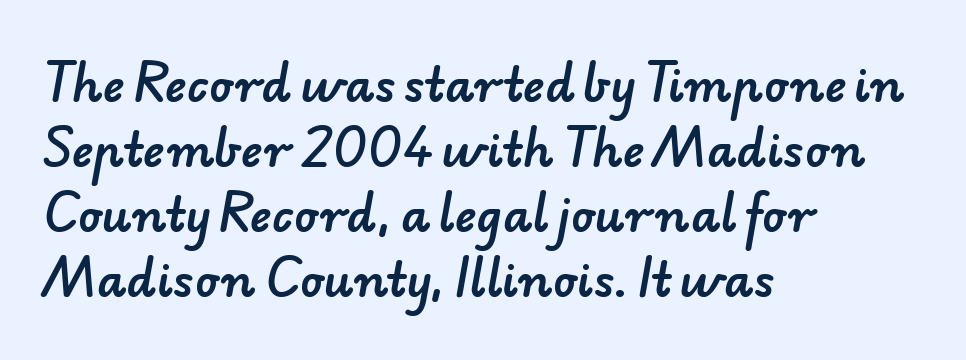
The image shows 46 px sans-serif type; set left-aligned, normal line spacing (1.41x), normal letter spacing, not underlined; low stroke contrast and a small x-height.
